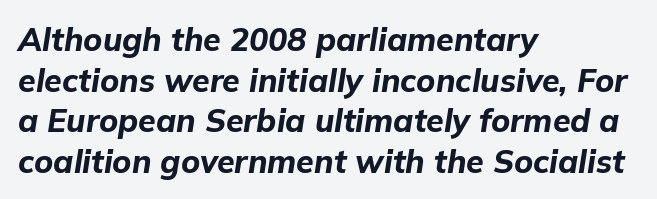
The image shows 32 px bold type, italic (leaning right); set left-aligned, normal line spacing (1.27x), normal letter spacing, not underlined; low stroke contrast and a medium x-height.
